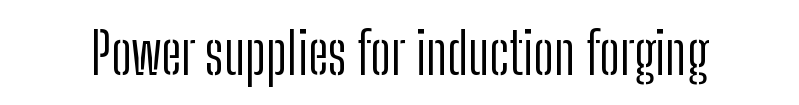
Q: Is the text bold? A: No.
Q: Is the text italic (slanted)? A: No, it is upright.
Q: Is the typeface a serif or a sans-serif typeface? A: Sans-serif.
Q: Is the text underlined? A: No.
Q: Is the spacing between letters normal or unusually wide? A: Normal.
Q: Width (condensed, normal, or wide)? A: Condensed.
Q: Stroke contrast? A: Low.
Q: x-height? A: Medium.
Q: Monospaced? A: No.
